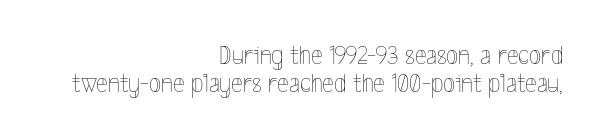
The image shows 28 px thin, condensed type, upright; set right-aligned, tight line spacing (1.0x), normal letter spacing, not underlined; a medium x-height.
